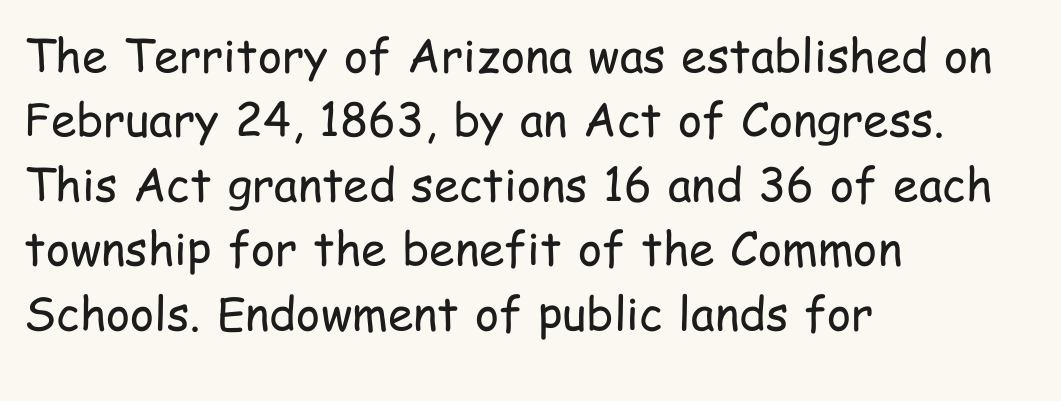
The ragged edge is on the right, which tells us the setting is flush left. Unbolded letterforms with no extra heft. You can tell from the bare stems that sans-serif type was used. The space directly below the letters is spotless. Reading down the column, the eye jumps a familiar distance to each next line. Looks like regular typesetting: each glyph gets only the width it needs.
